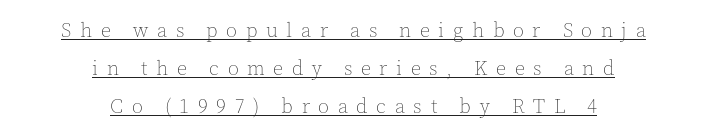
Every word sits above its own underline. These lines are centered, leaving both edges ragged. Letter spacing: wide. This sample uses an upright cut, with every glyph sitting square on the baseline. No extra ink here — the face is not bold.
